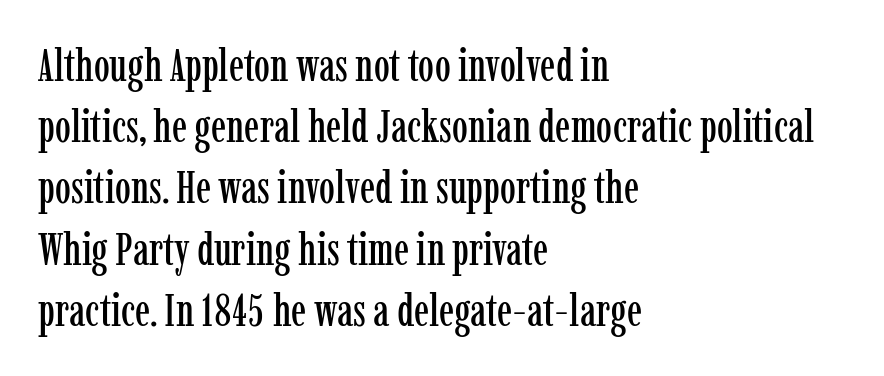
Q: Is the text italic (slanted)? A: No, it is upright.
Q: Is the typeface a serif or a sans-serif typeface? A: Serif.
Q: Is the text underlined? A: No.
Q: How is the paragraph aligned? A: Left-aligned.
Q: Is the spacing between letters normal or unusually wide? A: Normal.
Q: Is the spacing between lines tight, normal or loose? A: Normal.
Q: Width (condensed, normal, or wide)? A: Condensed.
Q: Stroke contrast? A: Low.
Q: x-height? A: Medium.
Q: Monospaced? A: No.
